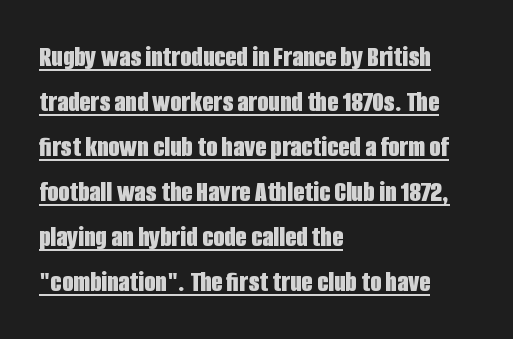
Q: Is the text bold? A: Yes.
Q: Is the text italic (slanted)? A: No, it is upright.
Q: Is the typeface a serif or a sans-serif typeface? A: Sans-serif.
Q: Is the text underlined? A: Yes.
Q: How is the paragraph aligned? A: Left-aligned.
Q: Is the spacing between letters normal or unusually wide? A: Normal.
Q: Is the spacing between lines tight, normal or loose? A: Normal.
Q: Width (condensed, normal, or wide)? A: Condensed.
Q: Stroke contrast? A: Low.
Q: x-height? A: Large.
Q: Monospaced? A: No.
